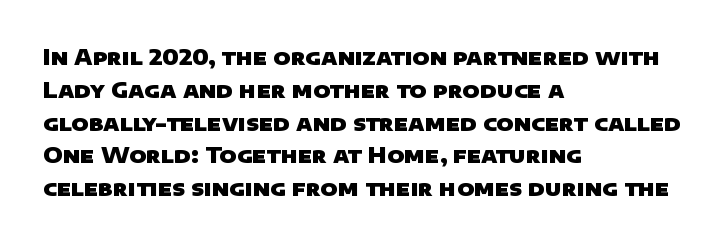
The baseline area is clear. Does extra space separate the letters? No, they use regular spacing. Evenly set lines give the paragraph a standard silhouette. These words are printed bold, with thick strokes throughout. Is the block centered? No — it sits flush against the left margin.
